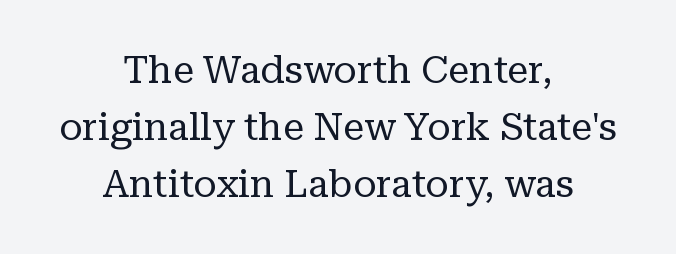
{"serif": "yes", "italic": "no", "bold": "no", "weight": "regular", "width": "normal", "stroke_contrast": "low", "x_height": "medium", "monospaced": "no", "underline": "no", "align": "center", "line_spacing": "normal", "line_spacing_ratio": 1.5, "letter_spacing": "normal", "letter_spacing_em": 0.0, "glyph_px": 38}
